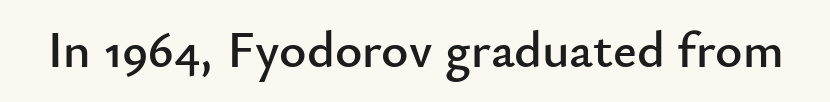
Regarding serifs, this sample does without them. Characters remain perfectly vertical along every line. Beneath every word, the page is bare. Proportional: the letters do not fall into vertical columns. Tracking value appears to be zero — textbook default spacing.
